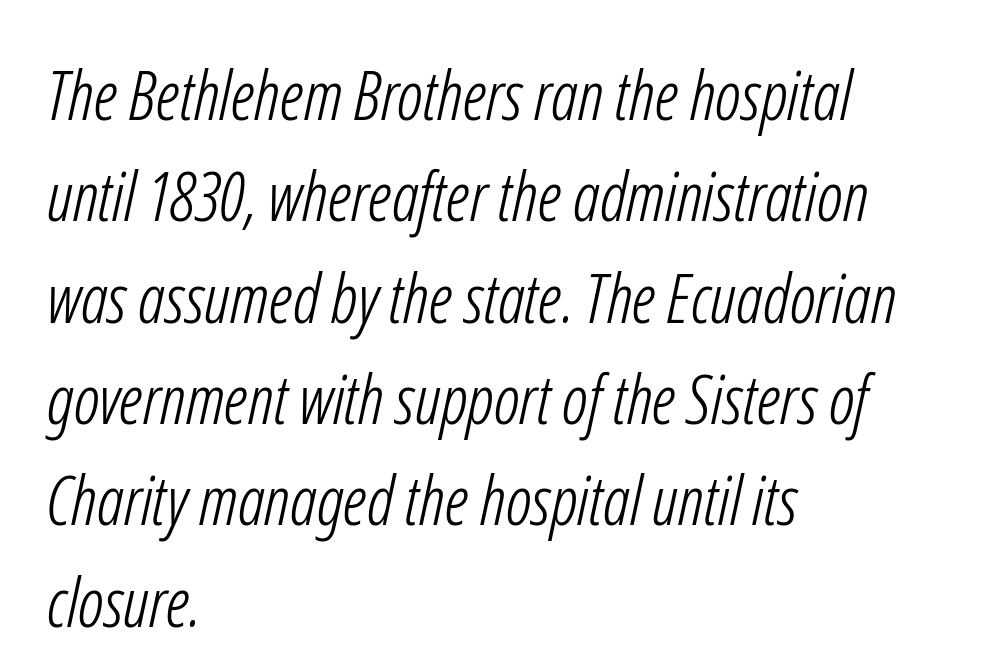
{"serif": "no", "bold": "no", "weight": "light", "width": "condensed", "stroke_contrast": "low", "x_height": "medium", "monospaced": "no", "underline": "no", "align": "left", "line_spacing": "normal", "line_spacing_ratio": 1.49, "letter_spacing": "normal", "letter_spacing_em": 0.0, "glyph_px": 68}
